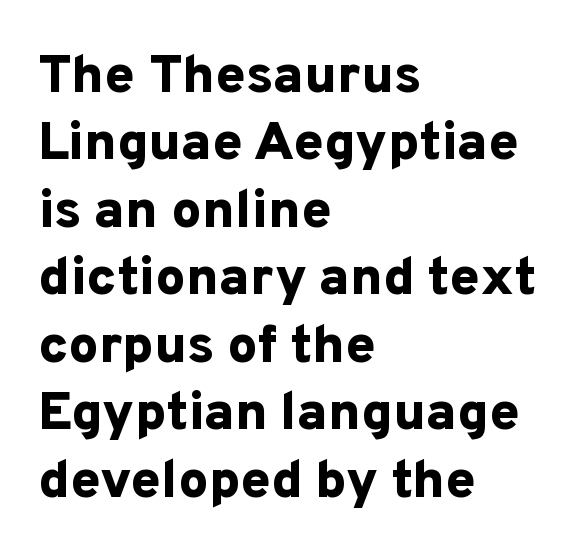
Q: Is the text bold? A: Yes.
Q: Is the text italic (slanted)? A: No, it is upright.
Q: Is the typeface a serif or a sans-serif typeface? A: Sans-serif.
Q: Is the text underlined? A: No.
Q: How is the paragraph aligned? A: Left-aligned.
Q: Is the spacing between letters normal or unusually wide? A: Normal.
Q: Is the spacing between lines tight, normal or loose? A: Normal.
Q: Width (condensed, normal, or wide)? A: Normal.
Q: Stroke contrast? A: Low.
Q: x-height? A: Medium.
Q: Monospaced? A: No.
